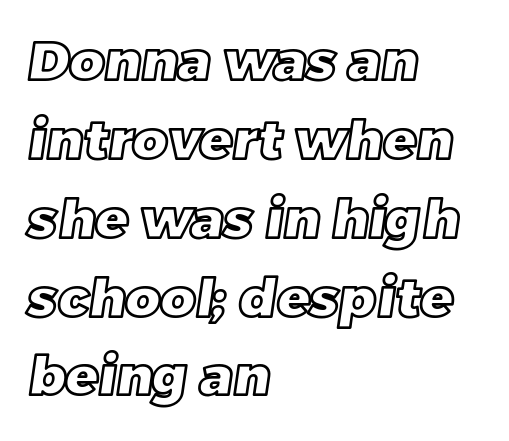
The image shows 54 px text type; set left-aligned, normal line spacing (1.46x), normal letter spacing, not underlined; a large x-height.
